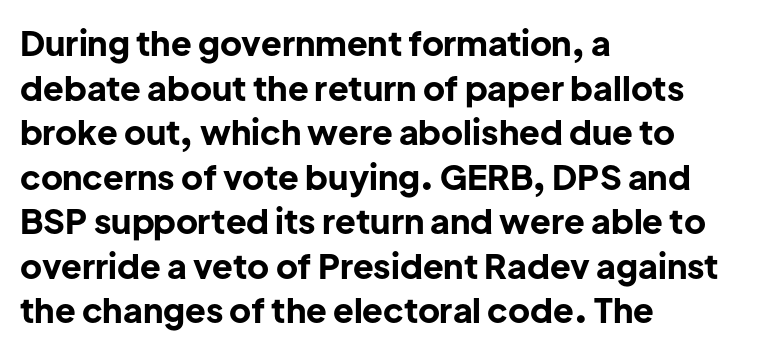
{"serif": "no", "italic": "no", "bold": "yes", "weight": "bold", "width": "normal", "stroke_contrast": "low", "x_height": "medium", "monospaced": "no", "underline": "no", "align": "left", "line_spacing": "normal", "line_spacing_ratio": 1.31, "letter_spacing": "normal", "letter_spacing_em": 0.0, "glyph_px": 34}
